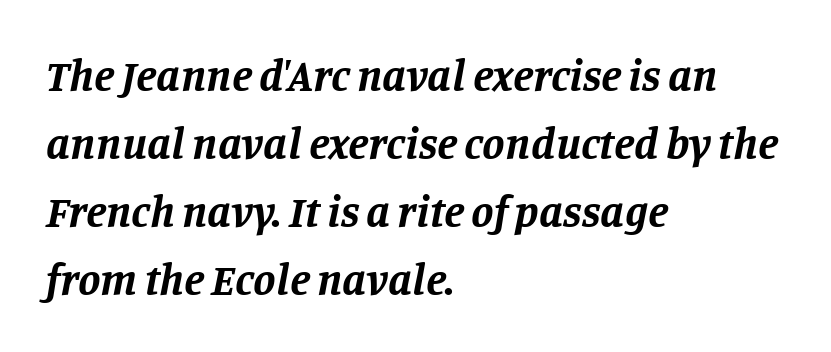
The image shows 45 px bold serif type, italic (leaning right); set left-aligned, normal line spacing (1.51x), normal letter spacing, not underlined; low stroke contrast and a large x-height.
